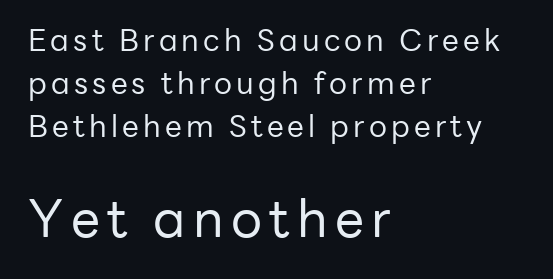
Q: Is the text bold? A: No.
Q: Is the text italic (slanted)? A: No, it is upright.
Q: Is the typeface a serif or a sans-serif typeface? A: Sans-serif.
Q: Is the text underlined? A: No.
Q: How is the paragraph aligned? A: Left-aligned.
Q: Is the spacing between lines tight, normal or loose? A: Normal.
Q: Which block of text is set in a larger size, the first (top) or the second (bottom)? A: The second (bottom) one.
Q: Width (condensed, normal, or wide)? A: Normal.
Q: Stroke contrast? A: Low.
Q: x-height? A: Medium.
Q: Monospaced? A: No.
